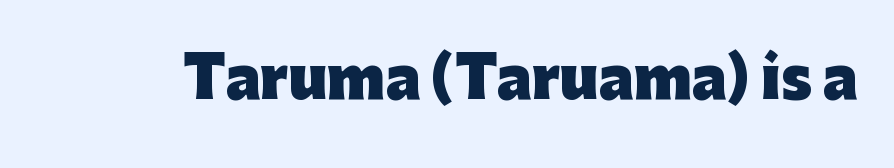
Q: Is the text bold? A: Yes.
Q: Is the text italic (slanted)? A: No, it is upright.
Q: Is the typeface a serif or a sans-serif typeface? A: Sans-serif.
Q: Is the text underlined? A: No.
Q: Is the spacing between letters normal or unusually wide? A: Normal.
Q: Width (condensed, normal, or wide)? A: Normal.
Q: Stroke contrast? A: Low.
Q: x-height? A: Medium.
Q: Monospaced? A: No.
